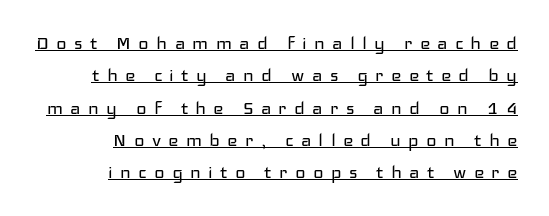
The image shows 22 px text type, upright; set right-aligned, normal line spacing (1.47x), unusually wide letter spacing (+0.33 em), underlined.
